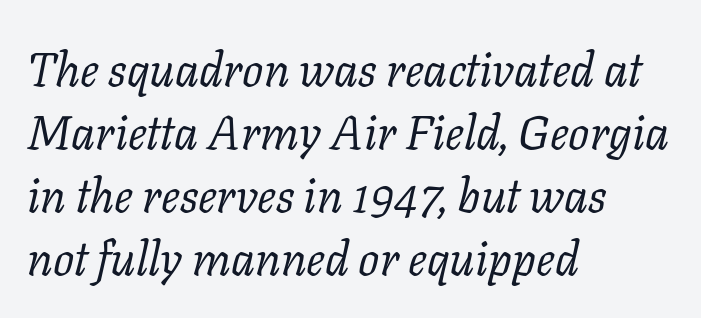
The image shows 47 px regular-weight serif type, italic (leaning right); set left-aligned, normal line spacing (1.34x), normal letter spacing, not underlined; low stroke contrast and a medium x-height.
